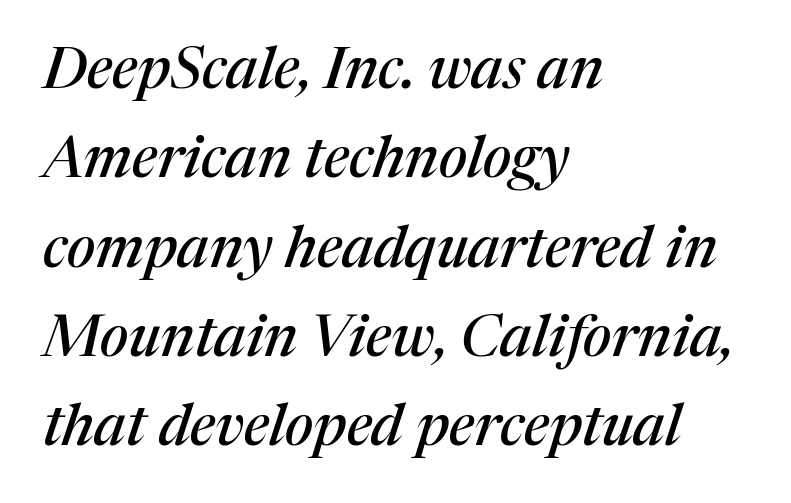
Q: Is the text italic (slanted)? A: Yes, it leans right by about 17 degrees.
Q: Is the typeface a serif or a sans-serif typeface? A: Serif.
Q: Is the text underlined? A: No.
Q: How is the paragraph aligned? A: Left-aligned.
Q: Is the spacing between letters normal or unusually wide? A: Normal.
Q: Is the spacing between lines tight, normal or loose? A: Normal.
Q: Width (condensed, normal, or wide)? A: Normal.
Q: Stroke contrast? A: Medium.
Q: x-height? A: Medium.
Q: Monospaced? A: No.
